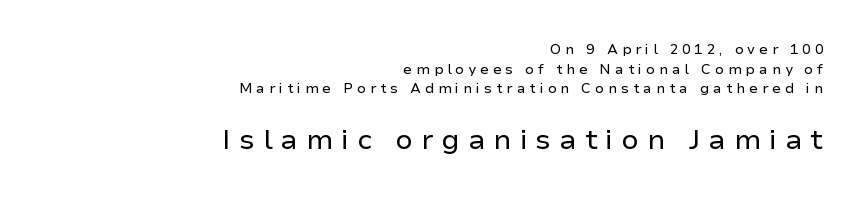
{"serif": "no", "italic": "no", "bold": "no", "weight": "regular", "width": "normal", "stroke_contrast": "low", "x_height": "medium", "monospaced": "no", "underline": "no", "align": "right", "line_spacing": "normal", "line_spacing_ratio": 1.4, "letter_spacing": "wide", "letter_spacing_em": 0.28, "larger_block": "second", "size_ratio": 2.0, "glyph_px": 28}
